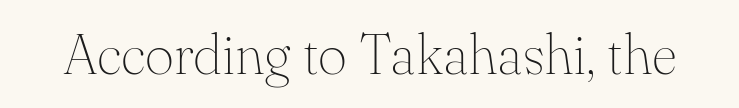
{"serif": "yes", "italic": "no", "bold": "no", "weight": "thin", "width": "normal", "stroke_contrast": "medium", "x_height": "small", "monospaced": "no", "underline": "no", "letter_spacing": "normal", "letter_spacing_em": 0.0, "glyph_px": 56}
